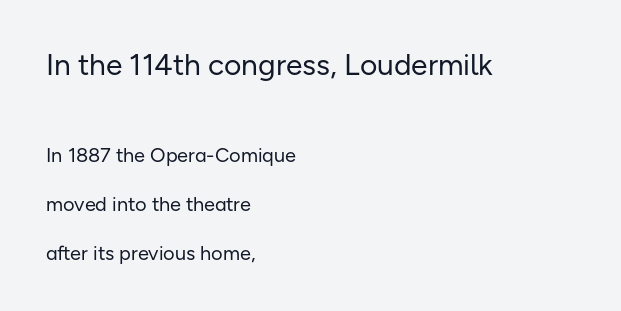
The image shows 30 px regular-weight sans-serif type, upright; set left-aligned, loose line spacing (2.44x), normal letter spacing, not underlined; the first (top) block is 1.5x larger; low stroke contrast and a medium x-height.
